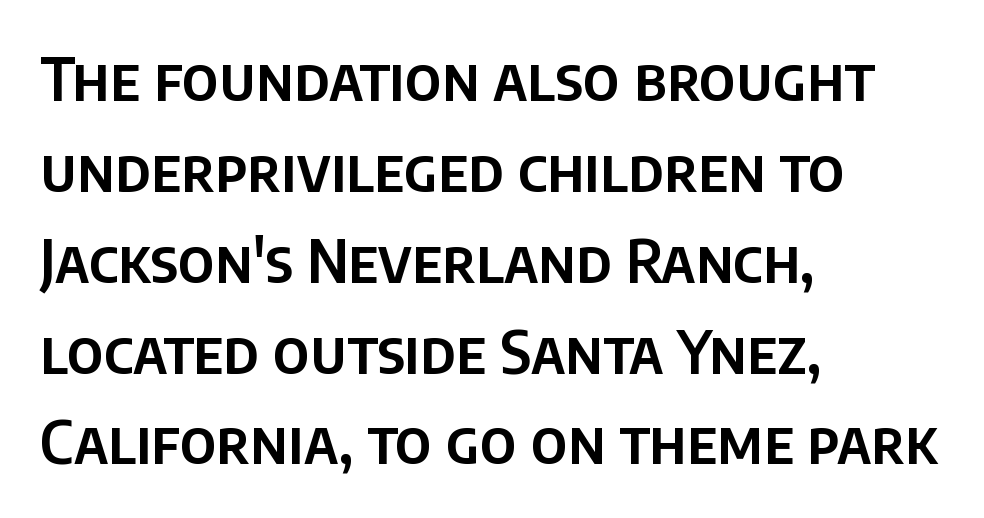
Spacing between characters is what you'd get straight out of the box. The words here are not underlined. A typesetter would label this face a sans. Leftover space on each line is placed entirely after the last word. Posture: vertical. Think of a printed novel: that variable character pitch is what you see here.
